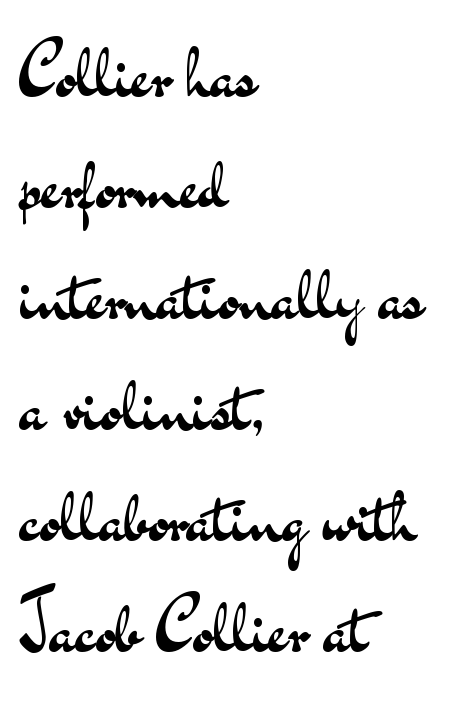
{"serif": "no", "bold": "no", "weight": "regular", "width": "wide", "stroke_contrast": "medium", "x_height": "small", "monospaced": "no", "underline": "no", "align": "left", "line_spacing": "normal", "line_spacing_ratio": 1.5, "letter_spacing": "normal", "letter_spacing_em": 0.0, "glyph_px": 74}
